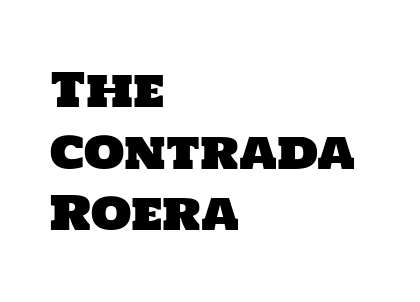
Q: Is the typeface a serif or a sans-serif typeface? A: Sans-serif.
Q: Is the text underlined? A: No.
Q: How is the paragraph aligned? A: Left-aligned.
Q: Is the spacing between letters normal or unusually wide? A: Normal.
Q: Is the spacing between lines tight, normal or loose? A: Normal.
Q: Width (condensed, normal, or wide)? A: Normal.
Q: Stroke contrast? A: Low.
Q: x-height? A: Large.
Q: Monospaced? A: No.
